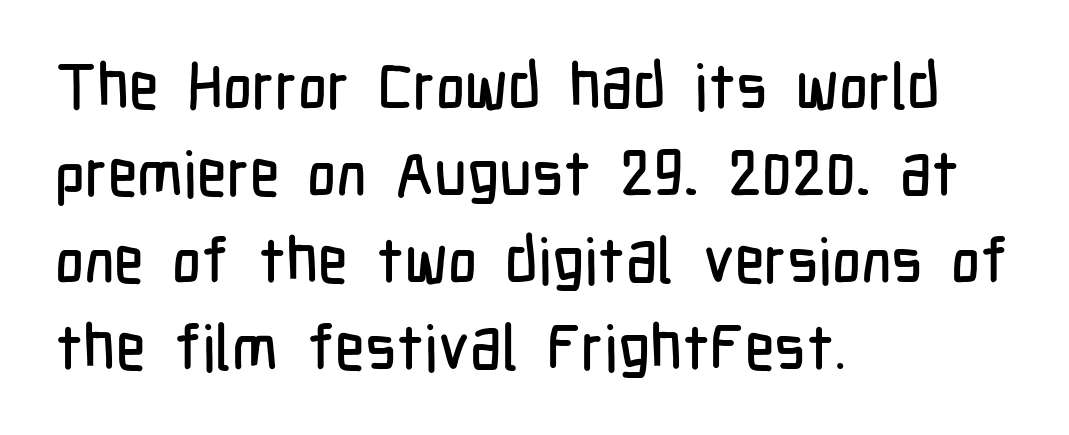
These lines are rendered in a variable-pitch font. Each new line begins a customary step beneath the previous one. What stands out about the letter spacing? Nothing — it is the standard amount. The axis of the letterforms is exactly vertical. The text was rendered using a sans face with plain stroke endings.
